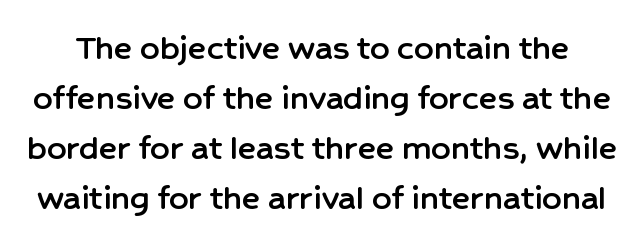
The tracking reads as untouched default to a designer's eye. No italicization has been applied; the sample stays upright. The rows are spaced the way most documents space them. Is this a fixed-width face? No — the glyphs have proportional, varying widths. This rendering employs a face without finishing strokes, i.e., a sans-serif. Lines of text with bare space underneath.
